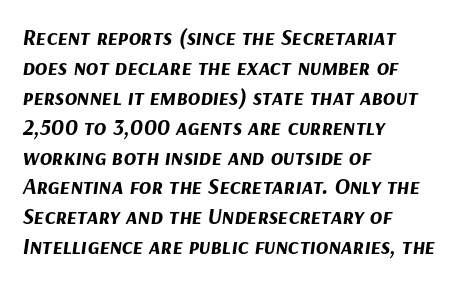
Q: Is the text bold? A: Yes.
Q: Is the text italic (slanted)? A: Yes, it leans right by about 9 degrees.
Q: Is the text underlined? A: No.
Q: How is the paragraph aligned? A: Left-aligned.
Q: Is the spacing between letters normal or unusually wide? A: Normal.
Q: Is the spacing between lines tight, normal or loose? A: Normal.
